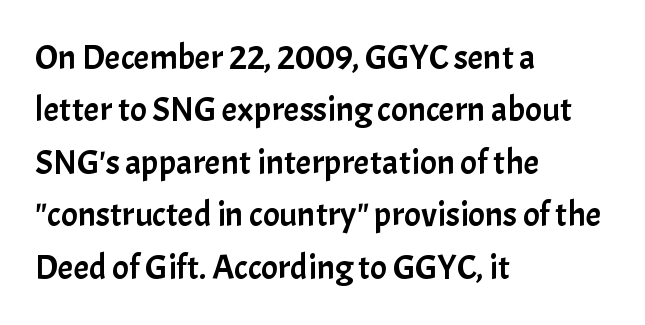
The image shows 35 px sans-serif type, upright; set left-aligned, normal line spacing (1.5x), normal letter spacing, not underlined; low stroke contrast and a medium x-height.
